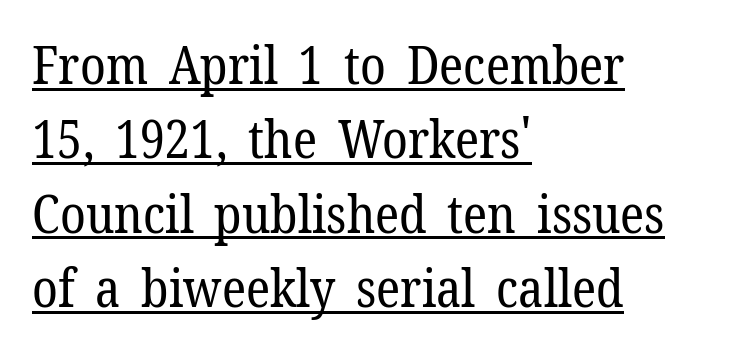
{"serif": "yes", "italic": "no", "bold": "no", "weight": "regular", "width": "normal", "stroke_contrast": "low", "x_height": "medium", "monospaced": "no", "underline": "yes", "align": "left", "line_spacing": "normal", "line_spacing_ratio": 1.43, "letter_spacing": "normal", "letter_spacing_em": 0.0, "glyph_px": 52}
